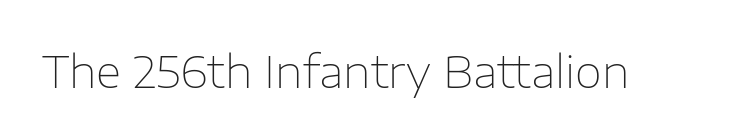
The image shows 44 px thin sans-serif type, upright; set normal letter spacing, not underlined; low stroke contrast and a medium x-height.
